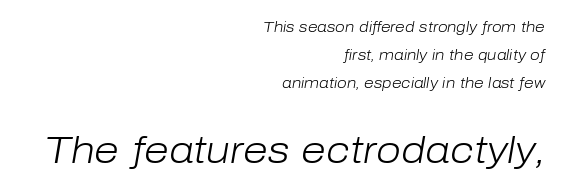
{"italic": "yes", "lean": "right", "slant_degrees": 10, "bold": "no", "weight": "light", "width": "normal", "stroke_contrast": "low", "x_height": "medium", "monospaced": "no", "underline": "no", "align": "right", "line_spacing": "loose", "line_spacing_ratio": 1.99, "letter_spacing": "normal", "letter_spacing_em": 0.0, "larger_block": "second", "size_ratio": 2.57, "glyph_px": 36}
